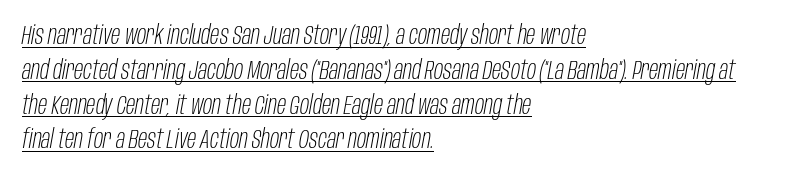
The image shows 27 px text type, italic (leaning right); set left-aligned, normal line spacing (1.29x), normal letter spacing, underlined.
